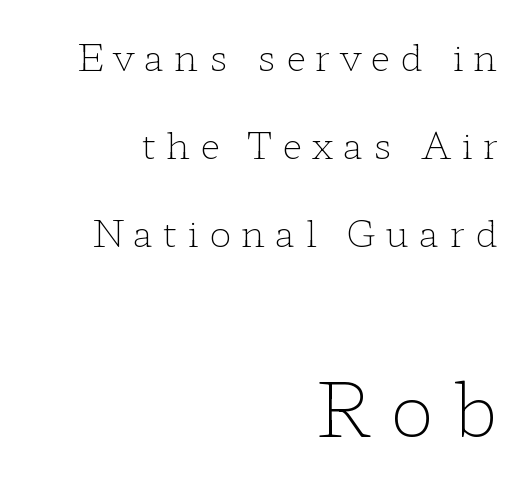
Q: Is the text bold? A: No.
Q: Is the text italic (slanted)? A: No, it is upright.
Q: Is the typeface a serif or a sans-serif typeface? A: Serif.
Q: Is the text underlined? A: No.
Q: How is the paragraph aligned? A: Right-aligned.
Q: Is the spacing between letters normal or unusually wide? A: Unusually wide.
Q: Is the spacing between lines tight, normal or loose? A: Loose.
Q: Which block of text is set in a larger size, the first (top) or the second (bottom)? A: The second (bottom) one.
Q: Width (condensed, normal, or wide)? A: Wide.
Q: Stroke contrast? A: Low.
Q: x-height? A: Medium.
Q: Monospaced? A: No.
